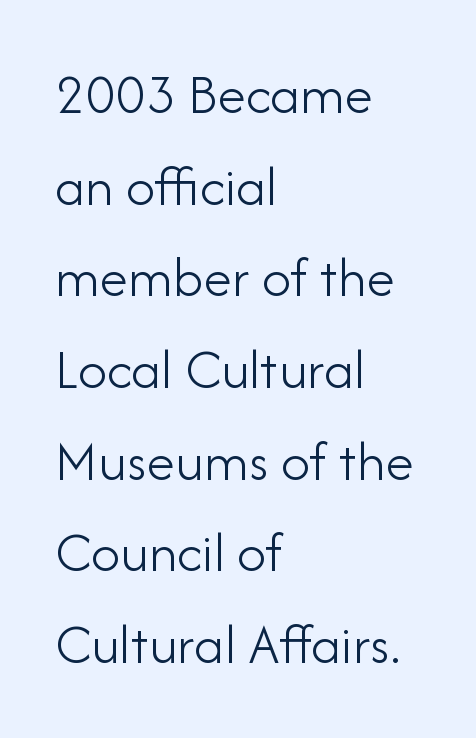
The image shows 58 px light sans-serif type, upright; set left-aligned, normal line spacing (1.58x), normal letter spacing, not underlined; low stroke contrast and a small x-height.
